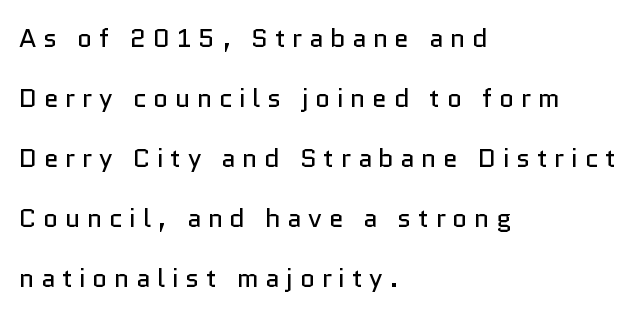
The passage shown stacks its lines with a broad gap. Characters follow at a spacing far wider than the type designer built in. Each row of text sits above clean, open space. The weight would be labelled regular, book, light, or lighter still.
